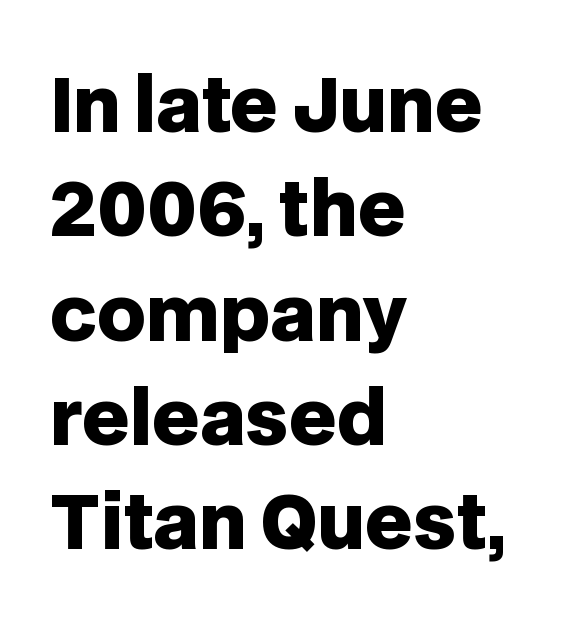
The image shows 74 px heavy sans-serif type, upright; set left-aligned, normal line spacing (1.41x), normal letter spacing, not underlined; low stroke contrast and a large x-height.
